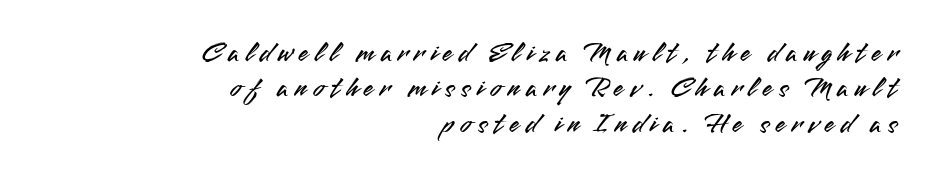
{"serif": "no", "width": "normal", "stroke_contrast": "medium", "x_height": "small", "monospaced": "no", "underline": "no", "align": "right", "line_spacing_ratio": 1.22, "letter_spacing": "wide", "letter_spacing_em": 0.21, "glyph_px": 29}
